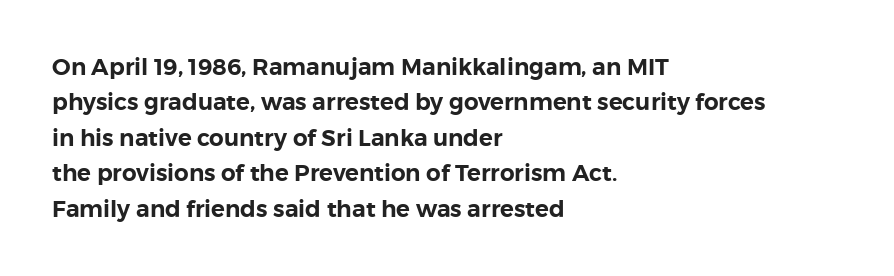
{"italic": "no", "underline": "no", "align": "left", "line_spacing": "normal", "line_spacing_ratio": 1.54, "letter_spacing": "normal", "letter_spacing_em": 0.0, "glyph_px": 23}
